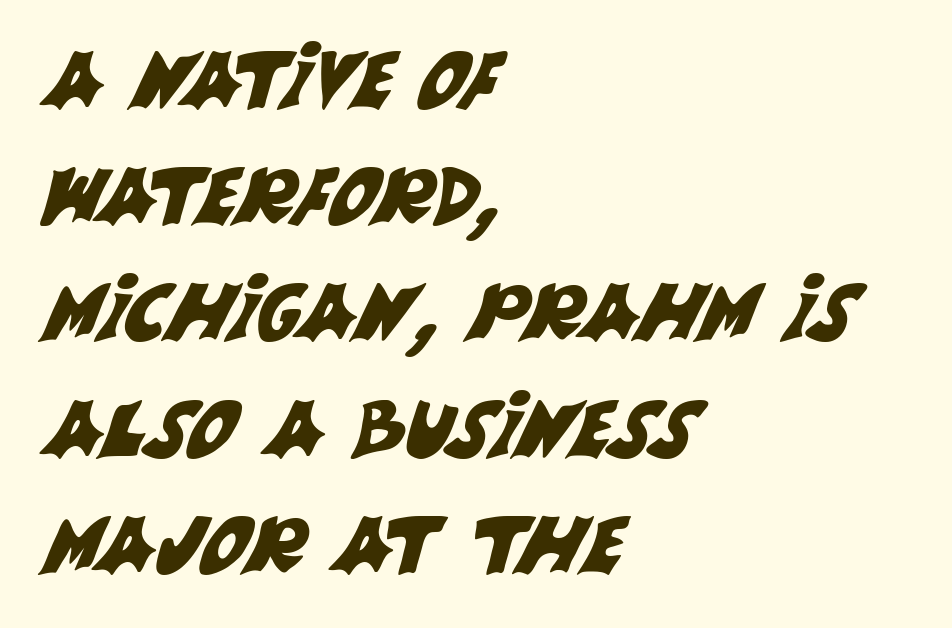
{"serif": "no", "width": "normal", "stroke_contrast": "medium", "x_height": "large", "monospaced": "no", "underline": "no", "align": "left", "line_spacing": "normal", "line_spacing_ratio": 1.49, "letter_spacing": "normal", "letter_spacing_em": 0.0, "glyph_px": 78}
